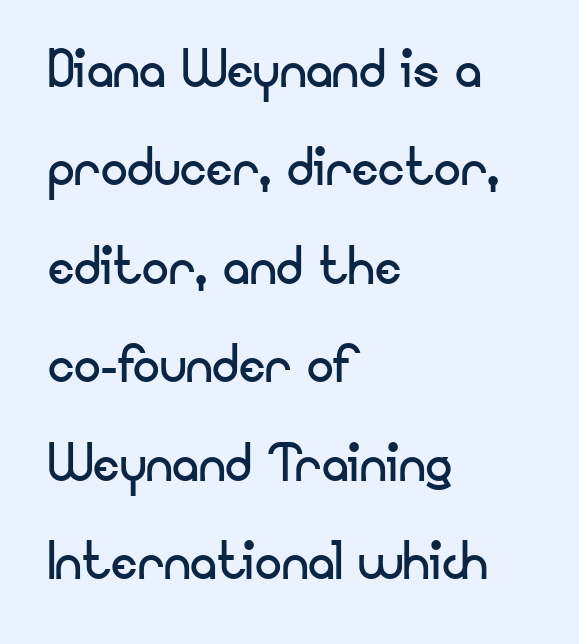
{"serif": "no", "italic": "no", "bold": "no", "weight": "regular", "width": "normal", "stroke_contrast": "low", "x_height": "small", "monospaced": "no", "underline": "no", "align": "left", "line_spacing": "normal", "line_spacing_ratio": 1.47, "letter_spacing": "normal", "letter_spacing_em": 0.0, "glyph_px": 67}
